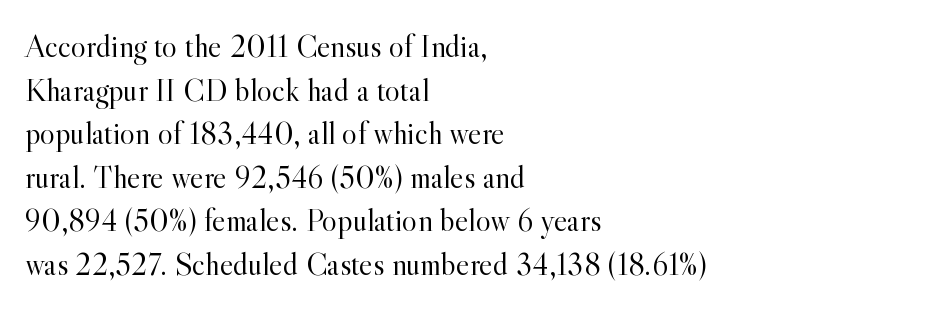
Do the letters lean? They stand straight. The paragraph shown leans on its left margin. In terms of letterspacing, this is plain default setting. Each new line begins a customary step beneath the previous one. Vertical stems look standard width or narrower in stroke. Here the designer chose a conventional face with non-uniform glyph widths.
